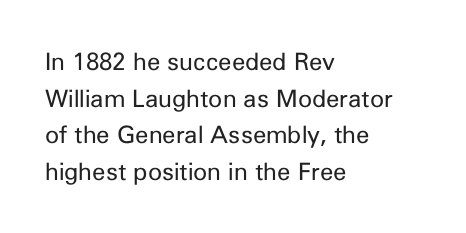
{"italic": "no", "bold": "no", "underline": "no", "align": "left", "line_spacing": "normal", "line_spacing_ratio": 1.53, "letter_spacing": "normal", "letter_spacing_em": 0.0, "glyph_px": 24}
